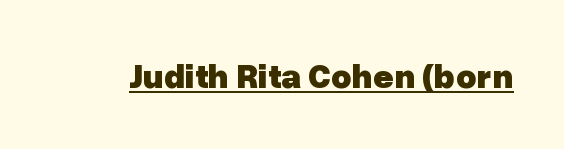
{"serif": "no", "italic": "no", "bold": "yes", "weight": "heavy", "width": "normal", "stroke_contrast": "low", "x_height": "medium", "monospaced": "no", "underline": "yes", "letter_spacing": "normal", "letter_spacing_em": 0.0, "glyph_px": 35}
